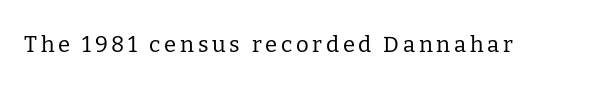
The specimen reads as upright at a glance. The face looks like a standard text weight, possibly lighter. Nobody drew a line under any word here.
